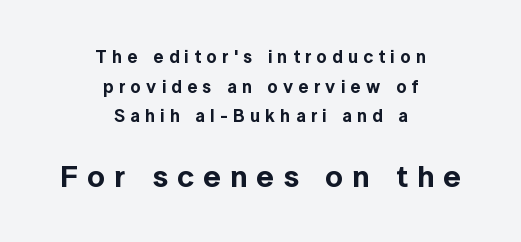
Glyph-to-glyph distance is far greater than everyday printed text. Characters remain perfectly vertical along every line. Glance below the letters and you will spot only blank space. Reading down the column, the eye jumps a familiar distance to each next line. Looks like regular typesetting: each glyph gets only the width it needs. Between these two stacked blocks, the lower one wins on size.
